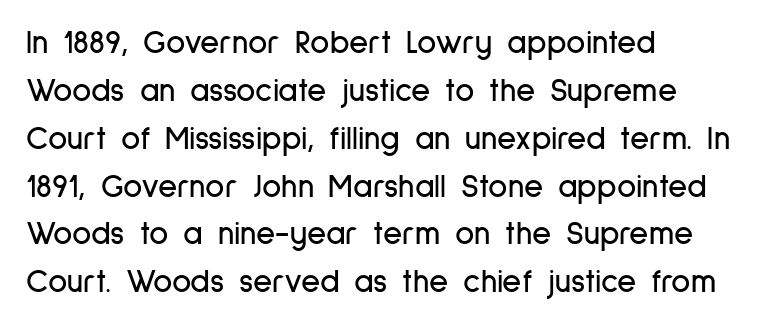
Proportional: the letters do not fall into vertical columns. Check the space under the baseline: it is left empty. The lettering holds an erect, upright posture throughout. In terms of letterform style, serifs are entirely absent. Normally led — the rows are evenly, conventionally spaced. A classic flush-left, rag-right setting is used for this passage.
